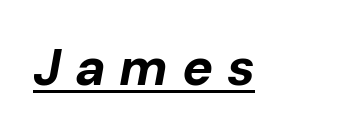
{"italic": "yes", "lean": "right", "slant_degrees": 10, "bold": "yes", "weight": "bold", "width": "normal", "stroke_contrast": "low", "x_height": "medium", "monospaced": "no", "underline": "yes", "letter_spacing": "wide", "letter_spacing_em": 0.26, "glyph_px": 52}
